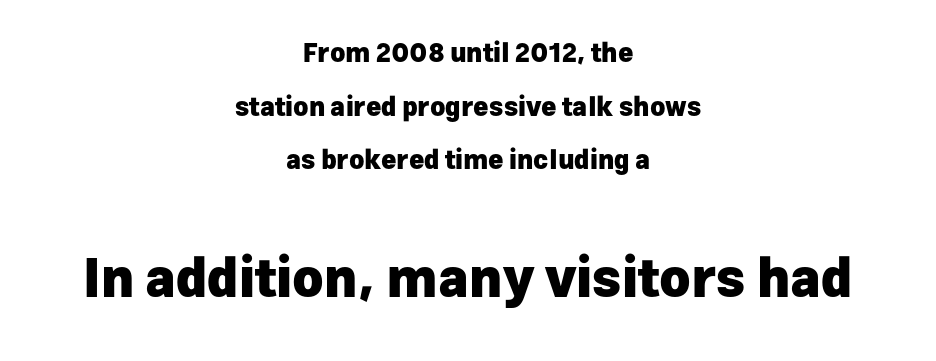
Q: Is the text bold? A: Yes.
Q: Is the text italic (slanted)? A: No, it is upright.
Q: Is the typeface a serif or a sans-serif typeface? A: Sans-serif.
Q: Is the text underlined? A: No.
Q: How is the paragraph aligned? A: Centered.
Q: Is the spacing between letters normal or unusually wide? A: Normal.
Q: Is the spacing between lines tight, normal or loose? A: Loose.
Q: Which block of text is set in a larger size, the first (top) or the second (bottom)? A: The second (bottom) one.
Q: Width (condensed, normal, or wide)? A: Normal.
Q: Stroke contrast? A: Low.
Q: x-height? A: Medium.
Q: Monospaced? A: No.
